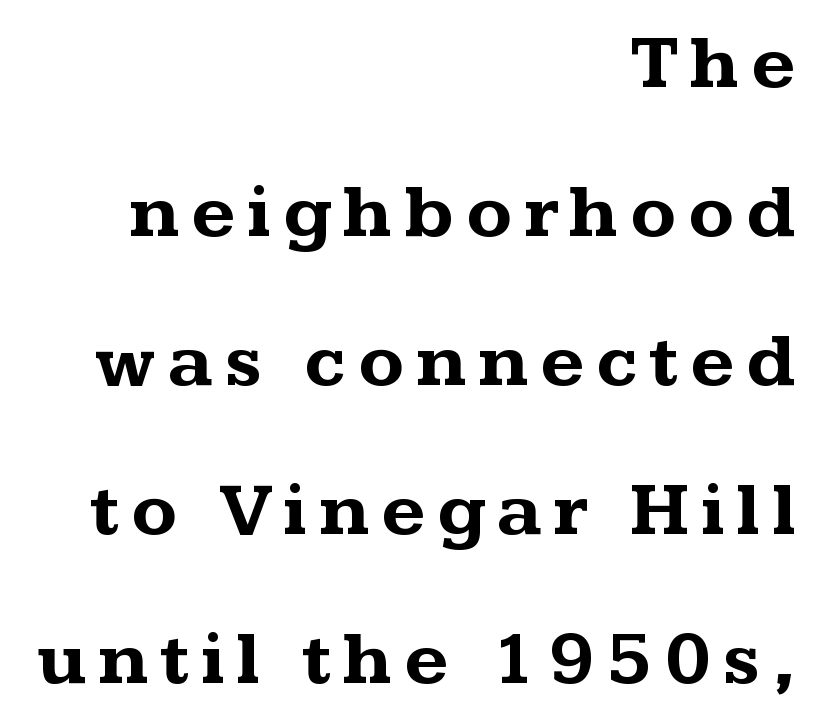
The image shows 76 px bold, wide serif type, upright; set right-aligned, loose line spacing (1.96x), not underlined; medium stroke contrast and a medium x-height.
